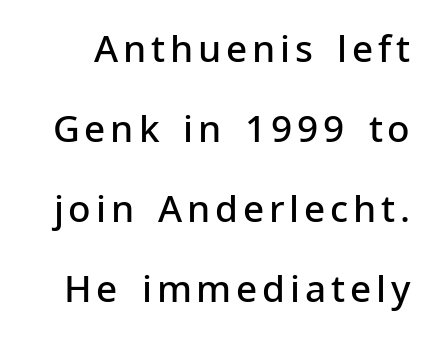
Q: Is the text bold? A: Semi-bold.
Q: Is the text italic (slanted)? A: No, it is upright.
Q: Is the typeface a serif or a sans-serif typeface? A: Sans-serif.
Q: Is the text underlined? A: No.
Q: Is the spacing between lines tight, normal or loose? A: Loose.
Q: Width (condensed, normal, or wide)? A: Normal.
Q: Stroke contrast? A: Low.
Q: x-height? A: Medium.
Q: Monospaced? A: No.
